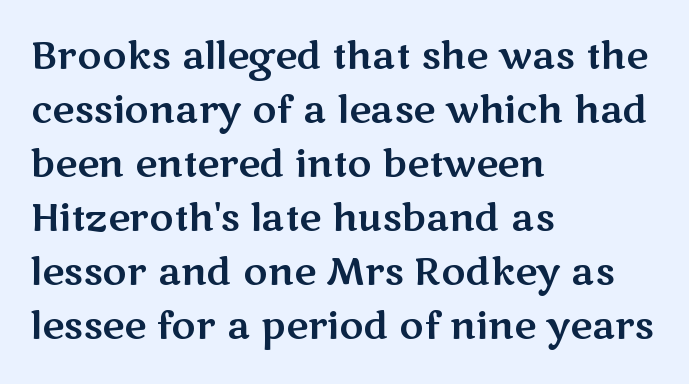
Q: Is the text italic (slanted)? A: No, it is upright.
Q: Is the typeface a serif or a sans-serif typeface? A: Sans-serif.
Q: Is the text underlined? A: No.
Q: How is the paragraph aligned? A: Left-aligned.
Q: Is the spacing between letters normal or unusually wide? A: Normal.
Q: Is the spacing between lines tight, normal or loose? A: Normal.
Q: Width (condensed, normal, or wide)? A: Wide.
Q: Stroke contrast? A: Medium.
Q: x-height? A: Medium.
Q: Monospaced? A: No.
